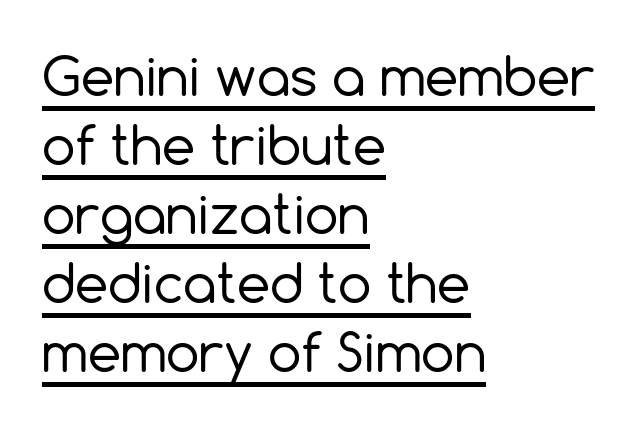
Q: Is the text bold? A: No.
Q: Is the text italic (slanted)? A: No, it is upright.
Q: Is the typeface a serif or a sans-serif typeface? A: Sans-serif.
Q: Is the text underlined? A: Yes.
Q: How is the paragraph aligned? A: Left-aligned.
Q: Is the spacing between letters normal or unusually wide? A: Normal.
Q: Is the spacing between lines tight, normal or loose? A: Normal.
Q: Width (condensed, normal, or wide)? A: Normal.
Q: x-height? A: Medium.
Q: Monospaced? A: No.
